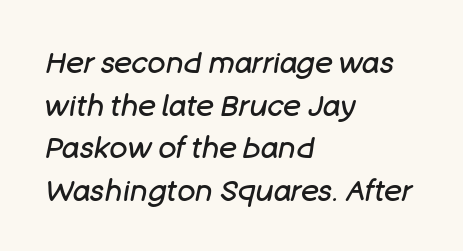
{"italic": "yes", "lean": "right", "slant_degrees": 11, "bold": "no", "weight": "regular", "width": "normal", "stroke_contrast": "low", "x_height": "large", "monospaced": "no", "underline": "no", "align": "left", "line_spacing": "normal", "line_spacing_ratio": 1.42, "letter_spacing": "normal", "letter_spacing_em": 0.0, "glyph_px": 30}
